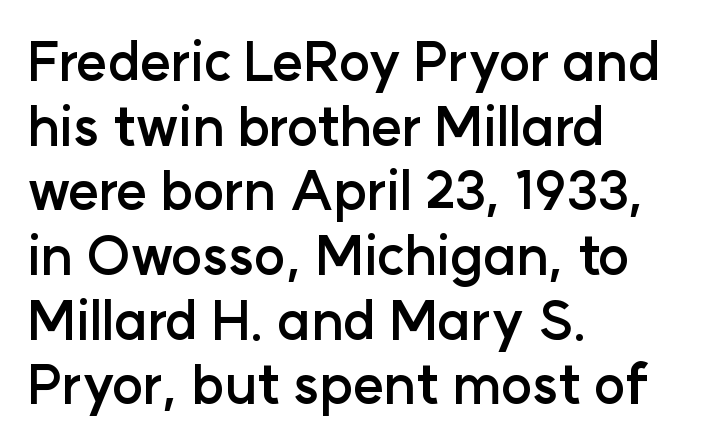
{"serif": "no", "italic": "no", "bold": "yes", "weight": "semibold", "width": "normal", "stroke_contrast": "low", "x_height": "medium", "monospaced": "no", "underline": "no", "align": "left", "line_spacing_ratio": 1.22, "letter_spacing": "normal", "letter_spacing_em": 0.0, "glyph_px": 53}
